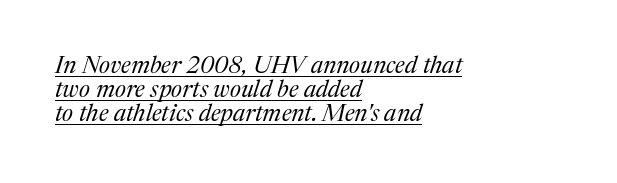
The image shows 24 px text type, italic (leaning right); set left-aligned, tight line spacing (0.99x), normal letter spacing, underlined.
